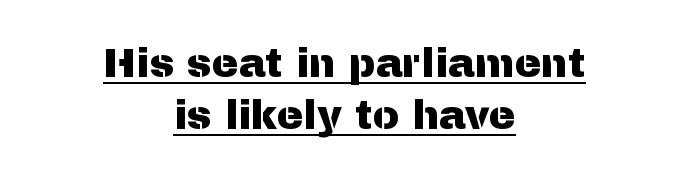
Q: Is the text italic (slanted)? A: No, it is upright.
Q: Is the typeface a serif or a sans-serif typeface? A: Sans-serif.
Q: Is the text underlined? A: Yes.
Q: How is the paragraph aligned? A: Centered.
Q: Is the spacing between letters normal or unusually wide? A: Normal.
Q: Is the spacing between lines tight, normal or loose? A: Normal.
Q: Width (condensed, normal, or wide)? A: Normal.
Q: Stroke contrast? A: Medium.
Q: x-height? A: Medium.
Q: Monospaced? A: No.
